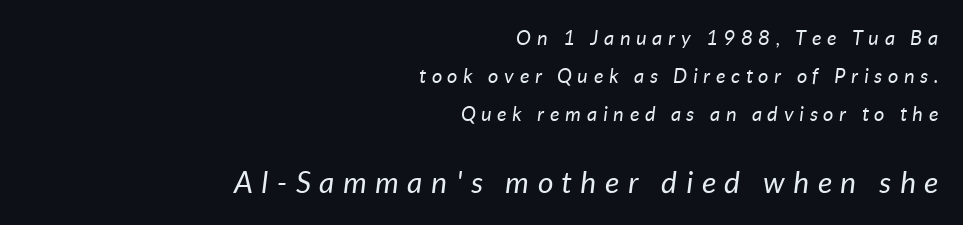
The image shows 30 px regular-weight type, italic (leaning right); set right-aligned, loose line spacing (1.9x), unusually wide letter spacing (+0.29 em), not underlined; the second (bottom) block is 1.5x larger; low stroke contrast and a medium x-height.
